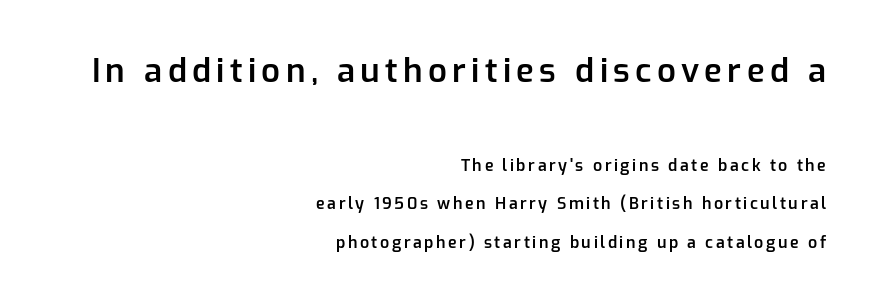
{"serif": "no", "italic": "no", "bold": "semi", "weight": "semibold", "width": "normal", "stroke_contrast": "low", "x_height": "medium", "monospaced": "no", "underline": "no", "align": "right", "line_spacing": "loose", "line_spacing_ratio": 2.41, "larger_block": "first", "size_ratio": 2.06, "glyph_px": 33}
